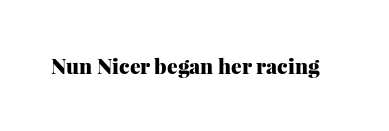
{"italic": "no", "bold": "yes", "underline": "no", "letter_spacing": "normal", "letter_spacing_em": 0.0, "glyph_px": 21}
